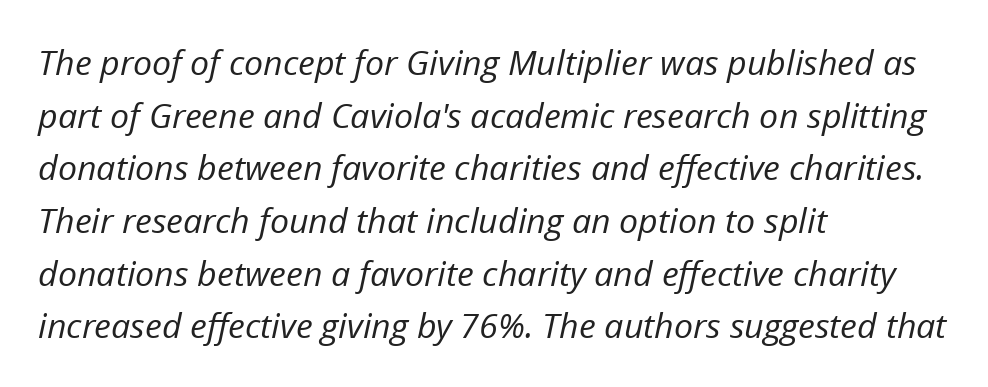
Q: Is the text bold? A: No.
Q: Is the text italic (slanted)? A: Yes, it leans right by about 12 degrees.
Q: Is the text underlined? A: No.
Q: How is the paragraph aligned? A: Left-aligned.
Q: Is the spacing between letters normal or unusually wide? A: Normal.
Q: Is the spacing between lines tight, normal or loose? A: Normal.
Q: Width (condensed, normal, or wide)? A: Normal.
Q: Stroke contrast? A: Low.
Q: x-height? A: Medium.
Q: Monospaced? A: No.
